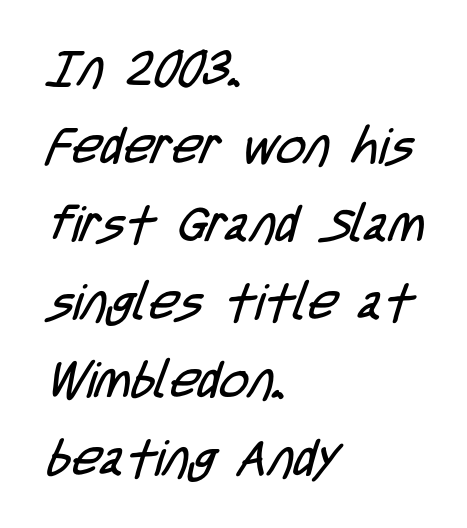
Q: Is the text bold? A: No.
Q: Is the typeface a serif or a sans-serif typeface? A: Sans-serif.
Q: Is the text underlined? A: No.
Q: How is the paragraph aligned? A: Left-aligned.
Q: Is the spacing between letters normal or unusually wide? A: Normal.
Q: Is the spacing between lines tight, normal or loose? A: Normal.
Q: Width (condensed, normal, or wide)? A: Condensed.
Q: Stroke contrast? A: Low.
Q: x-height? A: Large.
Q: Monospaced? A: No.
